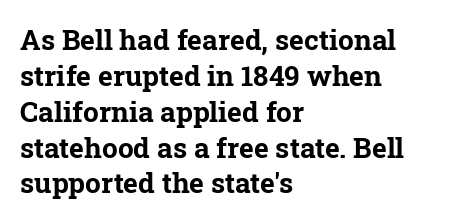
{"serif": "yes", "italic": "no", "bold": "yes", "weight": "bold", "width": "normal", "stroke_contrast": "low", "x_height": "medium", "monospaced": "no", "underline": "no", "align": "left", "line_spacing": "normal", "line_spacing_ratio": 1.28, "letter_spacing": "normal", "letter_spacing_em": 0.0, "glyph_px": 28}
